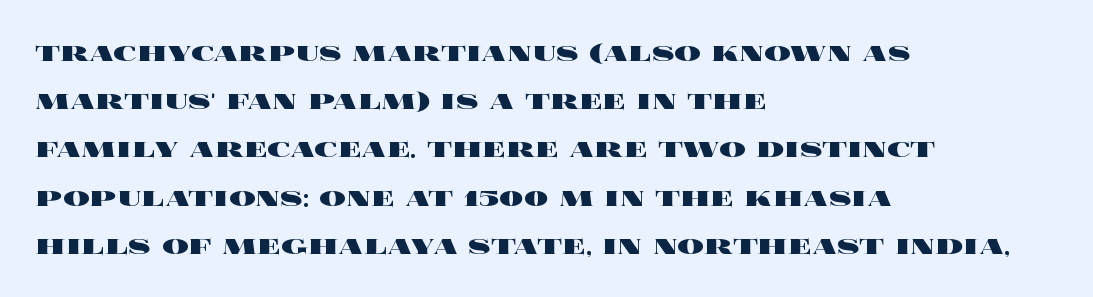
{"italic": "no", "bold": "yes", "weight": "heavy", "width": "wide", "x_height": "large", "monospaced": "no", "underline": "no", "align": "left", "line_spacing": "normal", "line_spacing_ratio": 1.46, "letter_spacing": "normal", "letter_spacing_em": 0.0, "glyph_px": 33}
